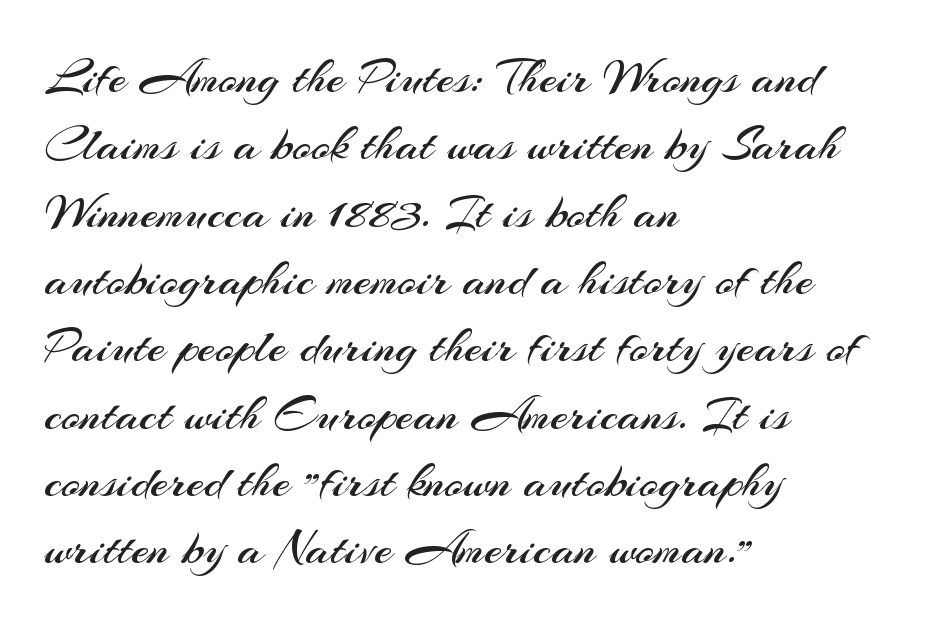
Q: Is the text bold? A: No.
Q: Is the text italic (slanted)? A: Yes.
Q: Is the typeface a serif or a sans-serif typeface? A: Sans-serif.
Q: Is the text underlined? A: No.
Q: How is the paragraph aligned? A: Left-aligned.
Q: Is the spacing between letters normal or unusually wide? A: Normal.
Q: Is the spacing between lines tight, normal or loose? A: Normal.
Q: Width (condensed, normal, or wide)? A: Normal.
Q: Stroke contrast? A: Medium.
Q: x-height? A: Small.
Q: Monospaced? A: No.
